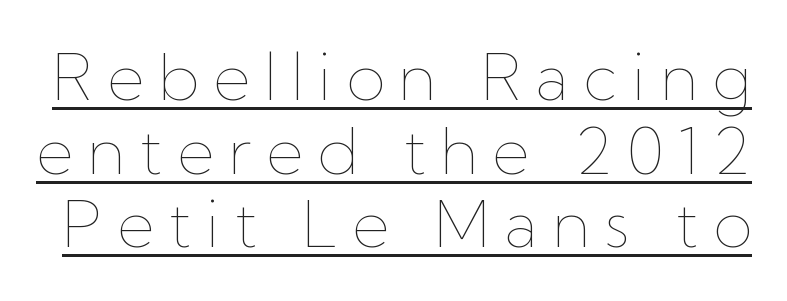
Q: Is the text bold? A: No.
Q: Is the text italic (slanted)? A: No, it is upright.
Q: Is the text underlined? A: Yes.
Q: Is the spacing between letters normal or unusually wide? A: Unusually wide.
Q: Is the spacing between lines tight, normal or loose? A: Tight.
Q: Width (condensed, normal, or wide)? A: Normal.
Q: Stroke contrast? A: Low.
Q: x-height? A: Medium.
Q: Monospaced? A: No.
